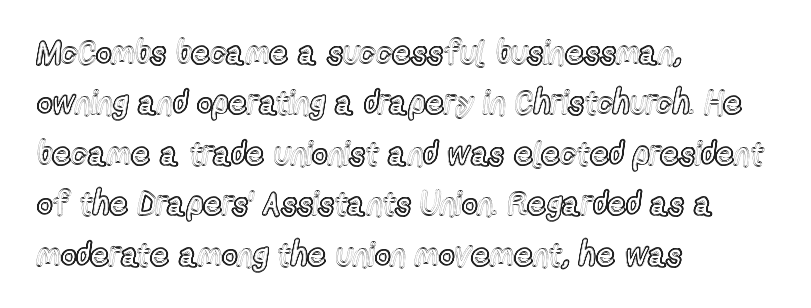
The image shows 33 px condensed type; set left-aligned, normal line spacing (1.53x), normal letter spacing, not underlined; a medium x-height.
